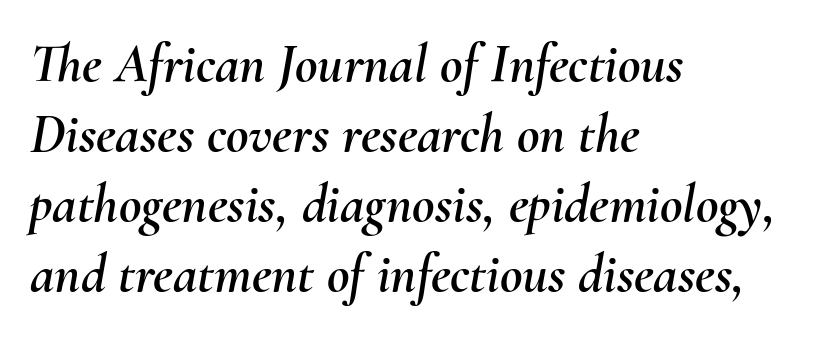
The image shows 55 px text type, italic (leaning right); set left-aligned, normal line spacing (1.27x), normal letter spacing, not underlined; medium stroke contrast and a small x-height.
